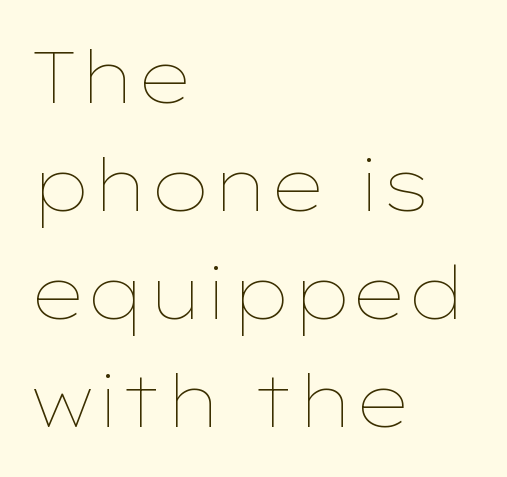
Q: Is the text bold? A: No.
Q: Is the text italic (slanted)? A: No, it is upright.
Q: Is the text underlined? A: No.
Q: How is the paragraph aligned? A: Left-aligned.
Q: Is the spacing between letters normal or unusually wide? A: Normal.
Q: Is the spacing between lines tight, normal or loose? A: Normal.
Q: Width (condensed, normal, or wide)? A: Wide.
Q: Stroke contrast? A: Low.
Q: x-height? A: Medium.
Q: Monospaced? A: No.
